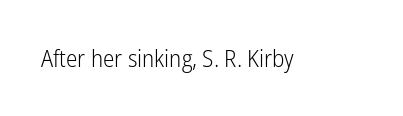
{"italic": "no", "bold": "no", "underline": "no", "letter_spacing": "normal", "letter_spacing_em": 0.0, "glyph_px": 24}
